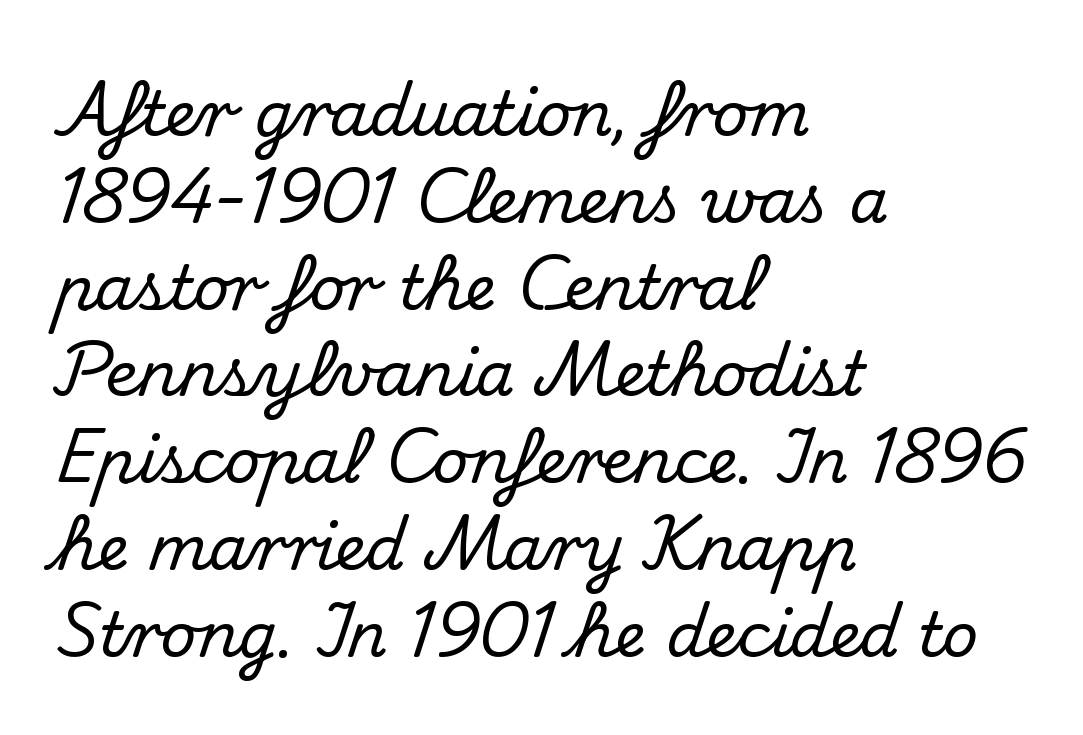
Q: Is the text italic (slanted)? A: Yes.
Q: Is the typeface a serif or a sans-serif typeface? A: Serif.
Q: Is the text underlined? A: No.
Q: How is the paragraph aligned? A: Left-aligned.
Q: Is the spacing between letters normal or unusually wide? A: Normal.
Q: Is the spacing between lines tight, normal or loose? A: Normal.
Q: Width (condensed, normal, or wide)? A: Normal.
Q: Stroke contrast? A: Medium.
Q: x-height? A: Small.
Q: Monospaced? A: No.
